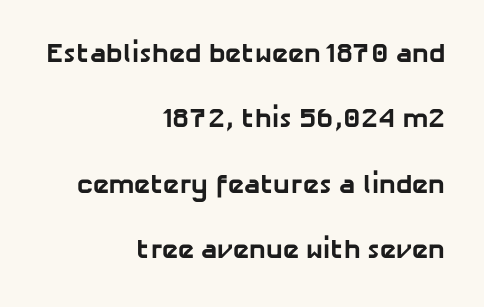
{"bold": "yes", "underline": "no", "align": "right", "line_spacing": "loose", "line_spacing_ratio": 2.42, "letter_spacing": "normal", "letter_spacing_em": 0.0, "glyph_px": 27}
